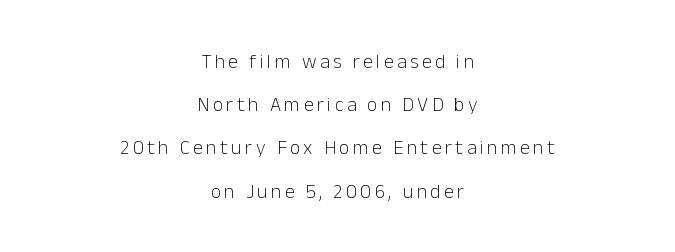
Q: Is the text bold? A: No.
Q: Is the text italic (slanted)? A: No, it is upright.
Q: Is the text underlined? A: No.
Q: How is the paragraph aligned? A: Centered.
Q: Is the spacing between lines tight, normal or loose? A: Loose.
